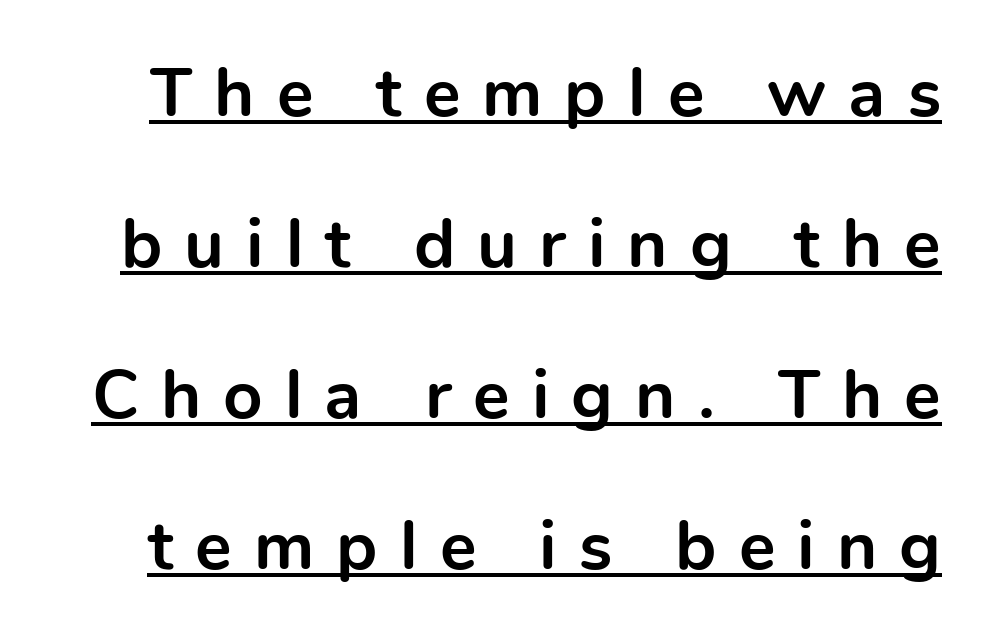
{"serif": "no", "italic": "no", "bold": "yes", "weight": "bold", "width": "normal", "x_height": "medium", "monospaced": "no", "underline": "yes", "line_spacing": "loose", "line_spacing_ratio": 2.19, "letter_spacing": "wide", "letter_spacing_em": 0.32, "glyph_px": 69}
